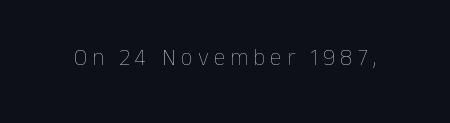
The foot of each line stays bare and open. Spacing between characters has been opened up far beyond the box default. Ink coverage per letter is moderate at most. You can tell it's not italic because the verticals are truly vertical.
